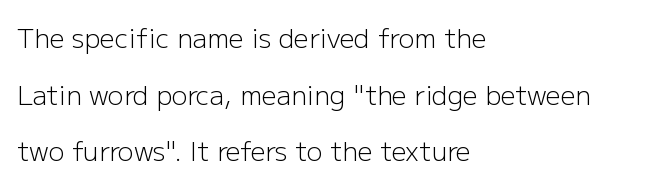
Q: Is the text bold? A: No.
Q: Is the text italic (slanted)? A: No, it is upright.
Q: Is the text underlined? A: No.
Q: How is the paragraph aligned? A: Left-aligned.
Q: Is the spacing between letters normal or unusually wide? A: Normal.
Q: Is the spacing between lines tight, normal or loose? A: Loose.
